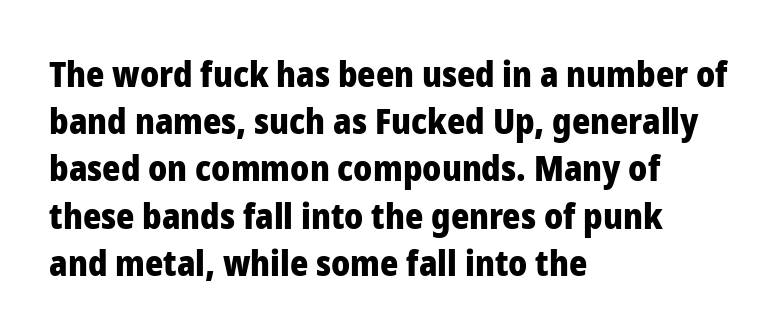
Lines of text with bare space underneath. Looks like regular typesetting: each glyph gets only the width it needs. If you drew a ruler down the left edge, every line would touch it. The line-height multiplier appears to be the usual default. I'd describe the lettering as bold — thick and assertive.
